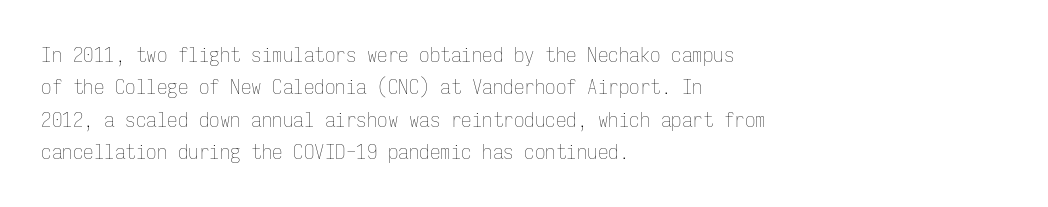
{"italic": "no", "bold": "no", "underline": "no", "align": "left", "line_spacing": "normal", "line_spacing_ratio": 1.54, "letter_spacing": "normal", "letter_spacing_em": 0.0, "glyph_px": 21}
